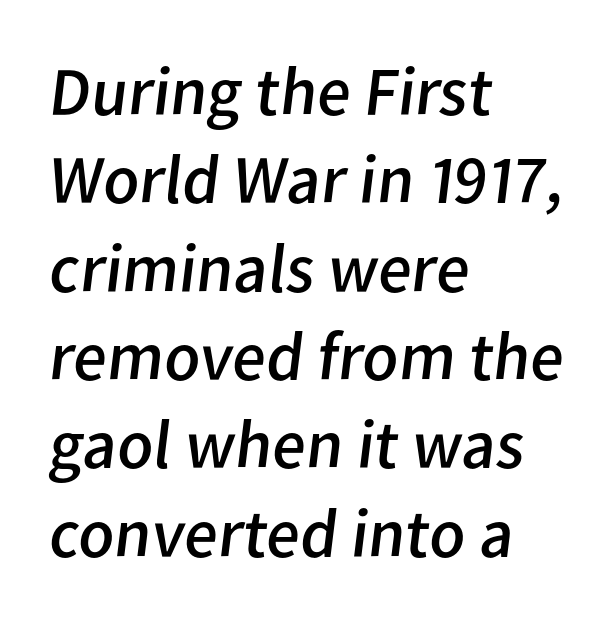
The image shows 69 px regular-weight sans-serif type; set left-aligned, normal line spacing (1.28x), normal letter spacing, not underlined; low stroke contrast and a medium x-height.
